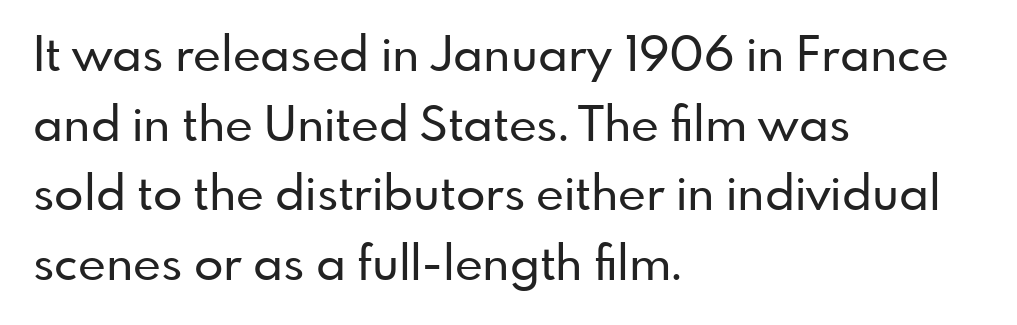
The image shows 48 px sans-serif type, upright; set left-aligned, normal line spacing (1.45x), normal letter spacing, not underlined; low stroke contrast and a small x-height.
